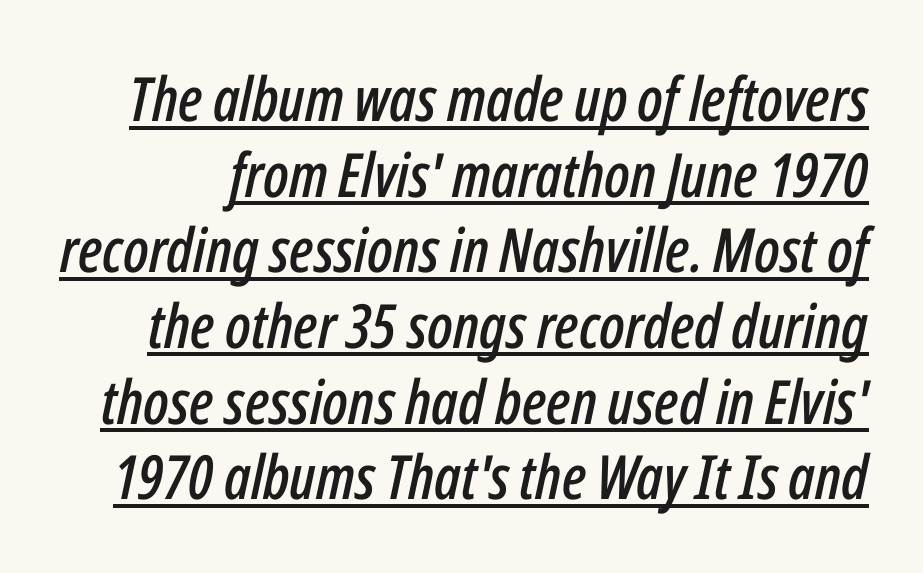
Q: Is the text italic (slanted)? A: Yes, it leans right by about 12 degrees.
Q: Is the text underlined? A: Yes.
Q: Is the spacing between letters normal or unusually wide? A: Normal.
Q: Width (condensed, normal, or wide)? A: Condensed.
Q: Stroke contrast? A: Low.
Q: x-height? A: Medium.
Q: Monospaced? A: No.
